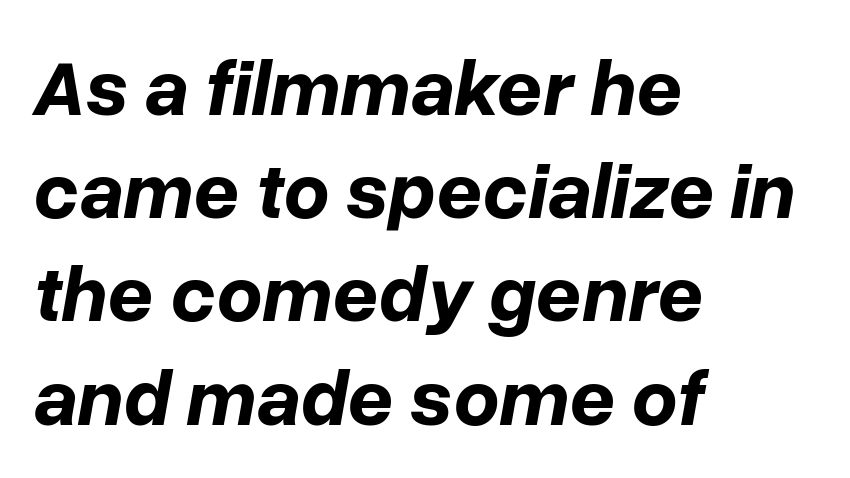
{"italic": "yes", "lean": "right", "slant_degrees": 10, "bold": "yes", "weight": "bold", "width": "normal", "stroke_contrast": "low", "x_height": "medium", "monospaced": "no", "underline": "no", "align": "left", "line_spacing": "normal", "line_spacing_ratio": 1.29, "letter_spacing": "normal", "letter_spacing_em": 0.0, "glyph_px": 80}
